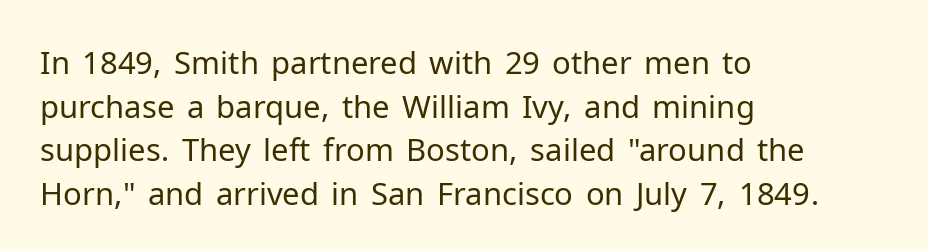
The image shows 31 px regular-weight sans-serif type, upright; set left-aligned, normal line spacing (1.41x), normal letter spacing, not underlined; low stroke contrast and a medium x-height.
